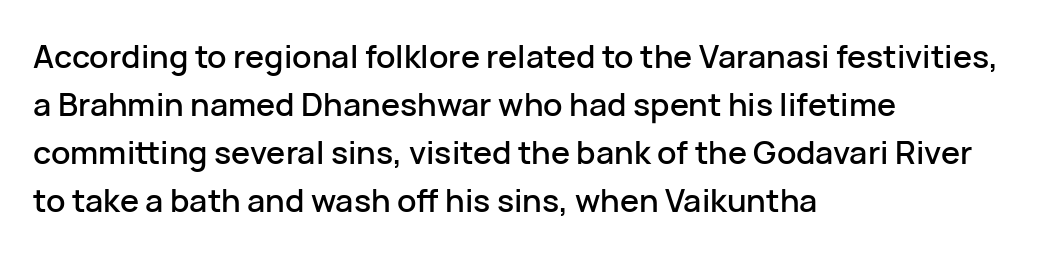
The image shows 32 px sans-serif type, upright; set left-aligned, normal line spacing (1.5x), normal letter spacing, not underlined; low stroke contrast and a medium x-height.
